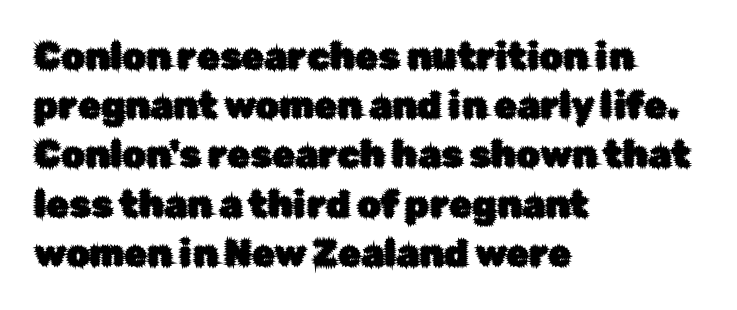
The paragraph has a hard left edge and a soft right edge. The letters advance in unequal steps, a hallmark of proportional type. Honestly, there is no underline to notice here at all. Does extra space separate the letters? No, they use regular spacing. Line spacing here is normal. A sans-serif font was chosen for this passage.
